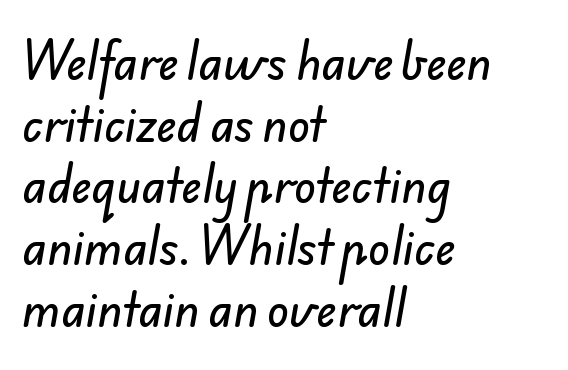
{"serif": "no", "width": "normal", "stroke_contrast": "low", "x_height": "small", "monospaced": "no", "underline": "no", "align": "left", "line_spacing": "normal", "line_spacing_ratio": 1.37, "letter_spacing": "normal", "letter_spacing_em": 0.0, "glyph_px": 45}
